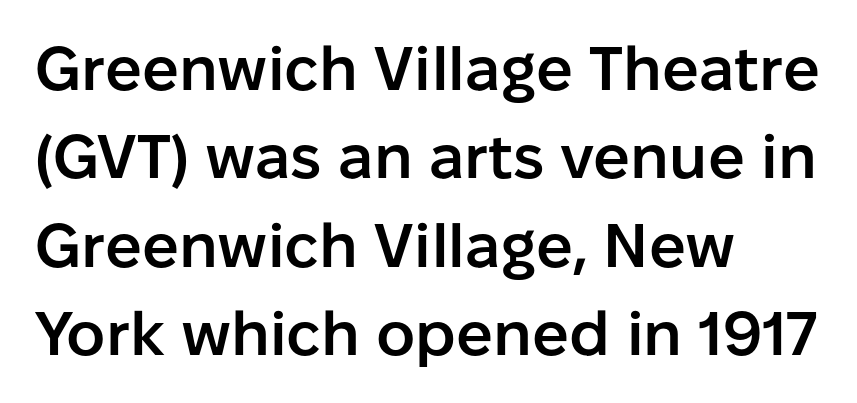
The image shows 61 px semibold sans-serif type, upright; set left-aligned, normal line spacing (1.45x), normal letter spacing, not underlined; low stroke contrast and a medium x-height.
